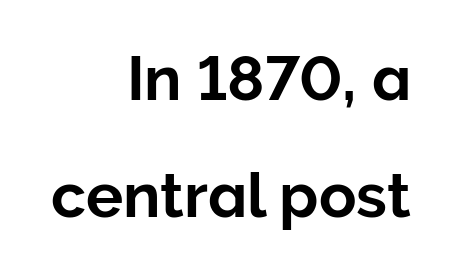
The image shows 62 px sans-serif type, upright; set right-aligned, line spacing 1.89x, normal letter spacing, not underlined; low stroke contrast and a medium x-height.
